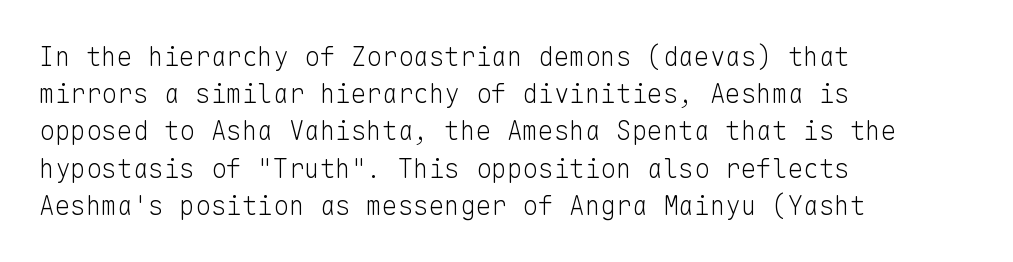
The image shows 26 px text type, upright; set left-aligned, normal line spacing (1.43x), normal letter spacing, not underlined.
